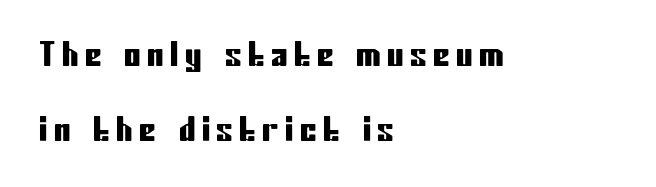
{"serif": "no", "italic": "no", "width": "condensed", "stroke_contrast": "low", "x_height": "medium", "monospaced": "no", "underline": "no", "align": "left", "line_spacing": "loose", "line_spacing_ratio": 2.27, "letter_spacing": "wide", "letter_spacing_em": 0.2, "glyph_px": 33}
